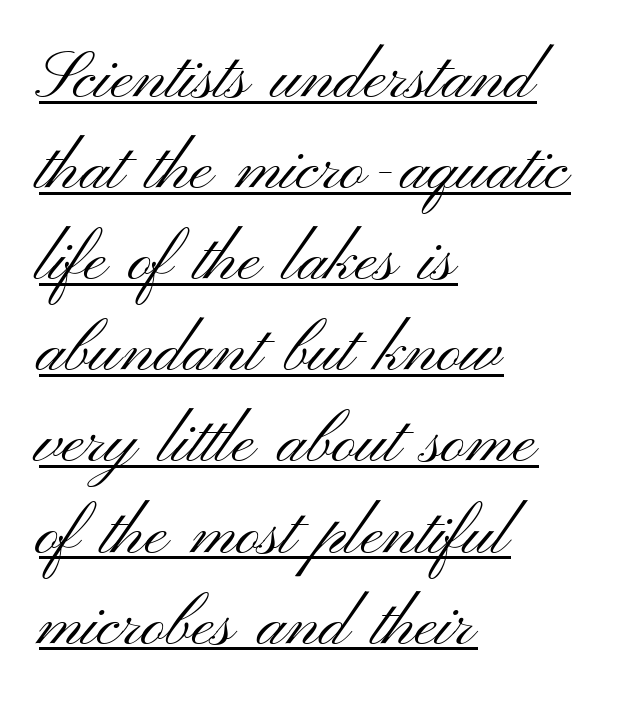
{"serif": "no", "bold": "no", "weight": "light", "width": "wide", "stroke_contrast": "medium", "x_height": "small", "monospaced": "no", "underline": "yes", "align": "left", "line_spacing": "normal", "line_spacing_ratio": 1.36, "letter_spacing": "normal", "letter_spacing_em": 0.0, "glyph_px": 67}
